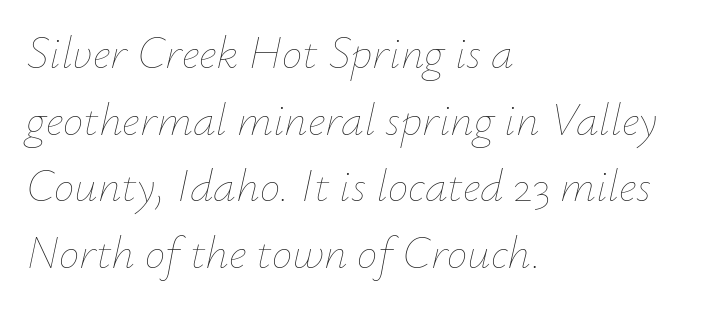
Q: Is the text bold? A: No.
Q: Is the text italic (slanted)? A: Yes, it leans right by about 12 degrees.
Q: Is the text underlined? A: No.
Q: How is the paragraph aligned? A: Left-aligned.
Q: Is the spacing between letters normal or unusually wide? A: Normal.
Q: Is the spacing between lines tight, normal or loose? A: Normal.
Q: Width (condensed, normal, or wide)? A: Normal.
Q: Stroke contrast? A: Low.
Q: x-height? A: Small.
Q: Monospaced? A: No.
